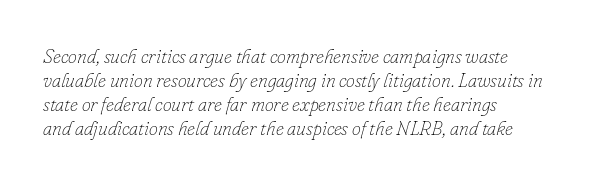
The image shows 20 px text type, italic (leaning right); set left-aligned, line spacing 1.2x, normal letter spacing, not underlined.
